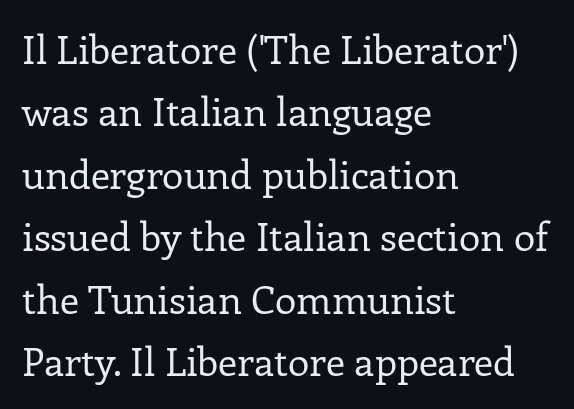
If you measured baseline to baseline, you'd find a middling distance. Here the glyphs are tracked normally, forming tight word shapes. Italic: no, the glyphs are upright roman. The typeface chosen for these lines features serifs.
